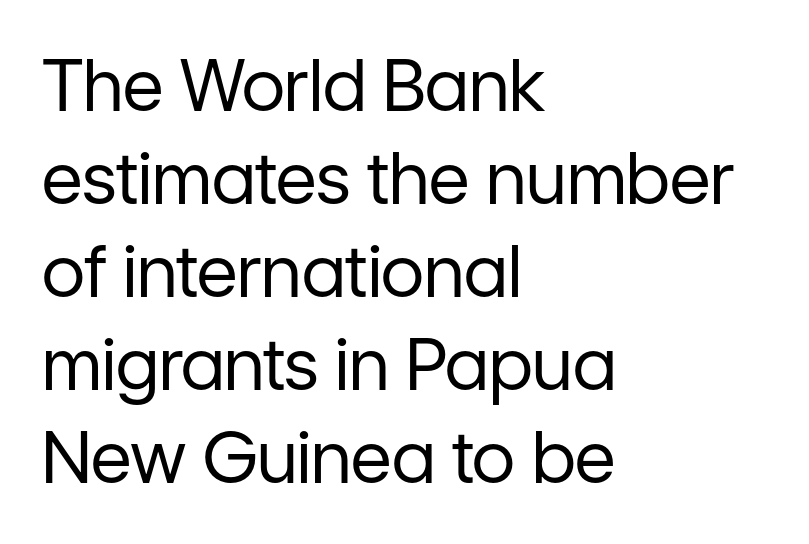
Stroke thickness stays within the range of a standard reading face or lighter. Where is the straight margin? On the left. Does the type have serifs? No, each stem ends abruptly. In terms of leading, this rendering sits right in the middle.
